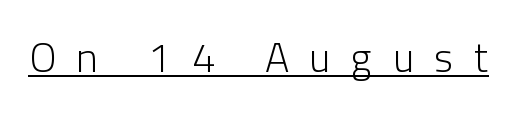
Q: Is the text bold? A: No.
Q: Is the text italic (slanted)? A: No, it is upright.
Q: Is the typeface a serif or a sans-serif typeface? A: Sans-serif.
Q: Is the text underlined? A: Yes.
Q: Is the spacing between letters normal or unusually wide? A: Unusually wide.
Q: Width (condensed, normal, or wide)? A: Normal.
Q: Stroke contrast? A: Low.
Q: x-height? A: Medium.
Q: Monospaced? A: No.
